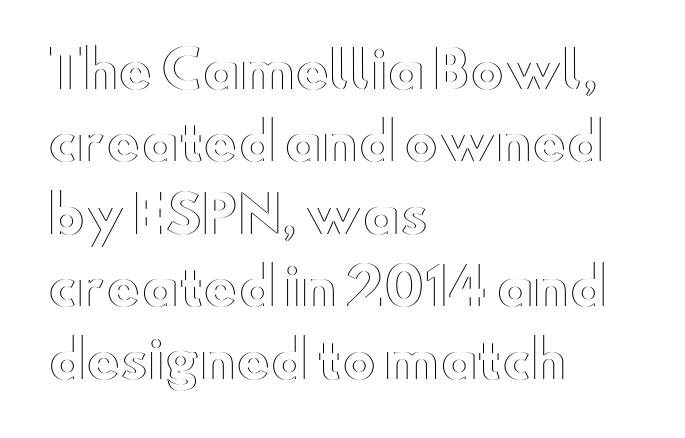
The image shows 51 px wide type, upright; set left-aligned, normal line spacing (1.42x), normal letter spacing, not underlined; a small x-height.
